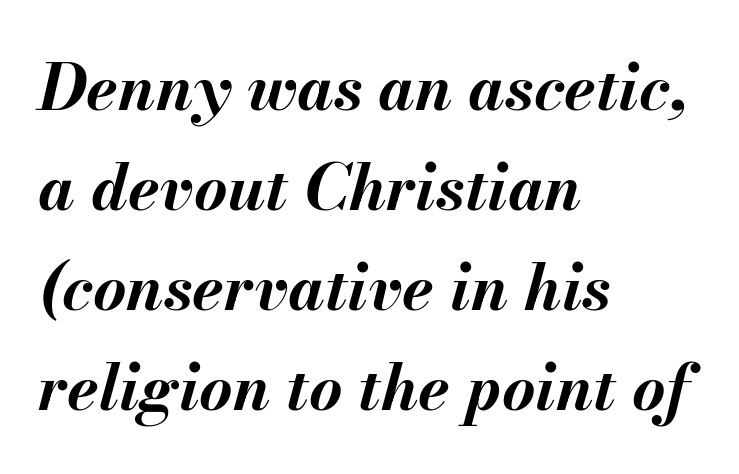
The image shows 64 px bold type, italic (leaning right); set left-aligned, normal line spacing (1.56x), normal letter spacing, not underlined; medium stroke contrast and a small x-height.
